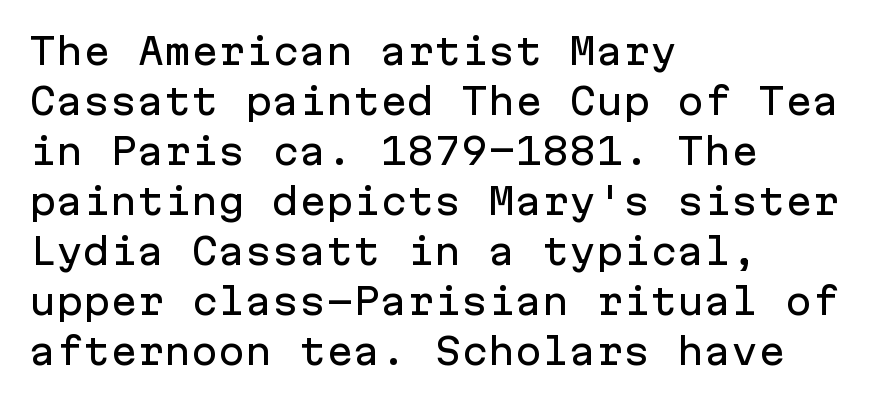
{"serif": "no", "italic": "no", "width": "normal", "stroke_contrast": "low", "x_height": "medium", "monospaced": "yes", "underline": "no", "align": "left", "line_spacing": "normal", "line_spacing_ratio": 1.39, "letter_spacing": "normal", "letter_spacing_em": 0.0, "glyph_px": 36}
